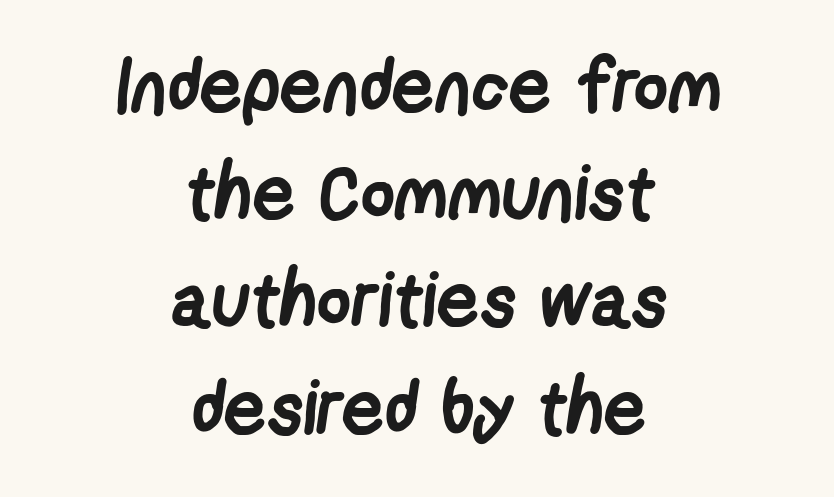
{"serif": "no", "bold": "yes", "weight": "semibold", "width": "condensed", "stroke_contrast": "low", "x_height": "medium", "monospaced": "no", "underline": "no", "align": "center", "line_spacing": "normal", "line_spacing_ratio": 1.43, "letter_spacing": "normal", "letter_spacing_em": 0.0, "glyph_px": 75}
